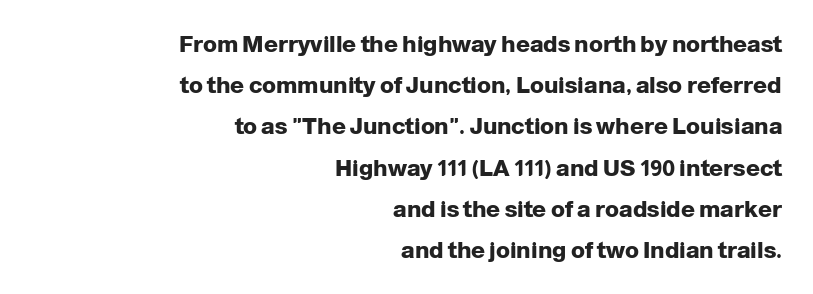
Q: Is the text bold? A: Yes.
Q: Is the text italic (slanted)? A: No, it is upright.
Q: Is the text underlined? A: No.
Q: How is the paragraph aligned? A: Right-aligned.
Q: Is the spacing between letters normal or unusually wide? A: Normal.
